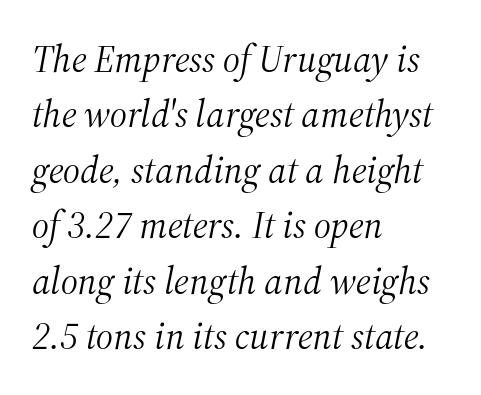
Q: Is the text bold? A: No.
Q: Is the text italic (slanted)? A: Yes, it leans right by about 12 degrees.
Q: Is the typeface a serif or a sans-serif typeface? A: Serif.
Q: Is the text underlined? A: No.
Q: How is the paragraph aligned? A: Left-aligned.
Q: Is the spacing between letters normal or unusually wide? A: Normal.
Q: Is the spacing between lines tight, normal or loose? A: Normal.
Q: Width (condensed, normal, or wide)? A: Normal.
Q: Stroke contrast? A: Medium.
Q: x-height? A: Medium.
Q: Monospaced? A: No.
